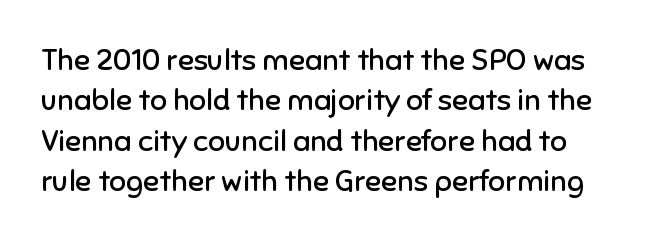
The image shows 30 px regular-weight sans-serif type, upright; set normal line spacing (1.35x), normal letter spacing, not underlined; low stroke contrast and a medium x-height.
